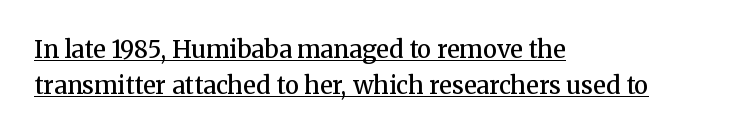
The image shows 24 px text type, upright; set left-aligned, normal line spacing (1.49x), normal letter spacing, underlined.
